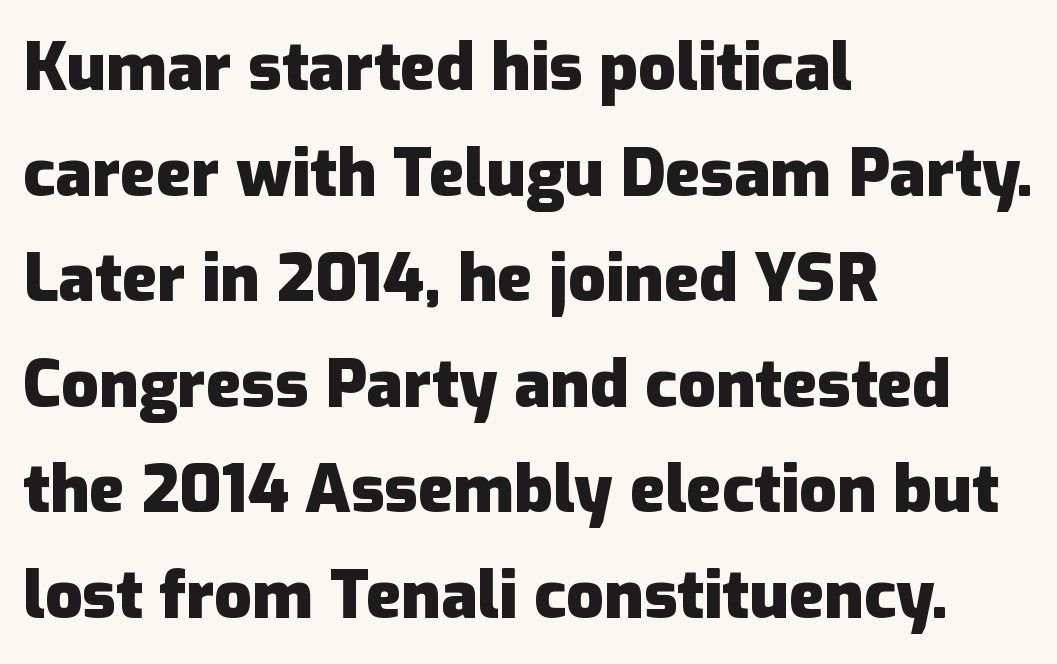
Character widths vary here, with narrow letters taking less room than wide ones. The rag falls on the right side of this text block. Anything drawn beneath the words? Only blank space. Unlike a traditional serif, this face leaves its strokes unadorned. Summary of weight: heavy, a full bold.
